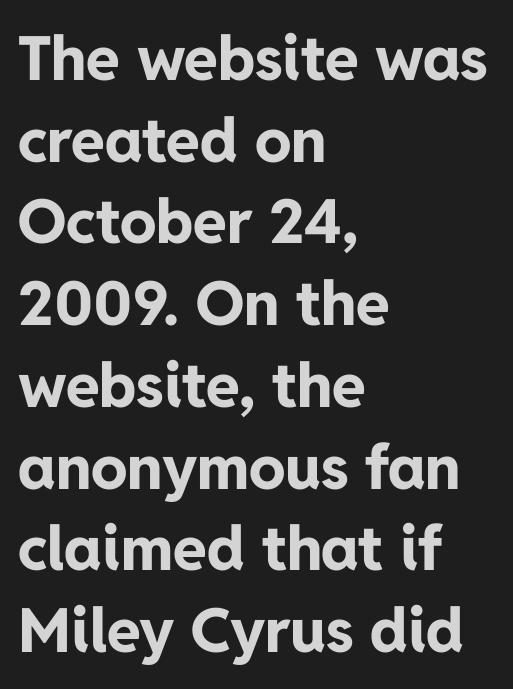
Proportional: the letters do not fall into vertical columns. Posture: straight, roman, zero tilt. The strokes are fattened all the way to bold. Teacher's note: observe the even left margin — that is flush-left alignment.
